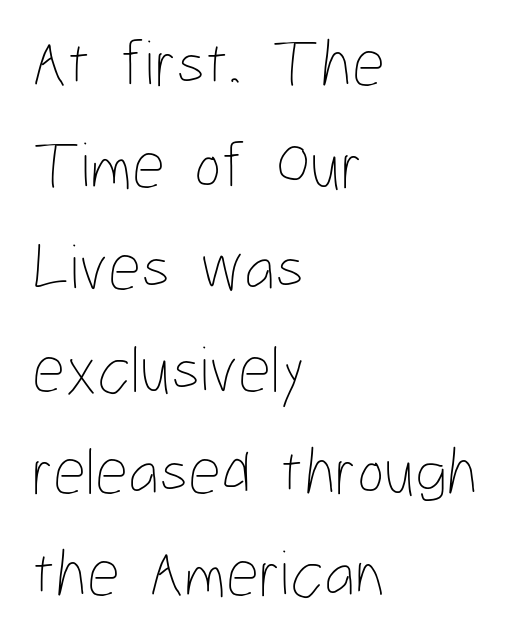
{"italic": "no", "bold": "no", "weight": "thin", "width": "condensed", "stroke_contrast": "low", "x_height": "medium", "monospaced": "no", "underline": "no", "align": "left", "line_spacing": "normal", "line_spacing_ratio": 1.57, "letter_spacing": "normal", "letter_spacing_em": 0.0, "glyph_px": 65}
